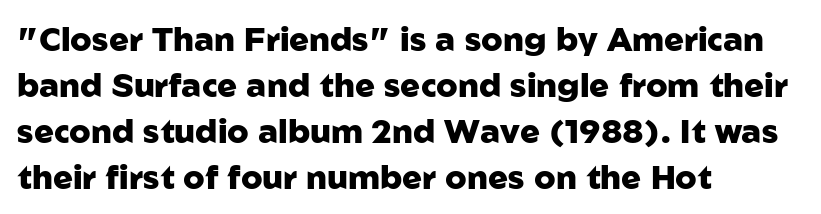
The space beneath each line is pristine and unruled. You can tell it's not italic because the verticals are truly vertical. Do the characters align in a grid? No, the font is proportional. Letterform terminals end flat and unadorned throughout the passage. Heavy, bold letterforms.
